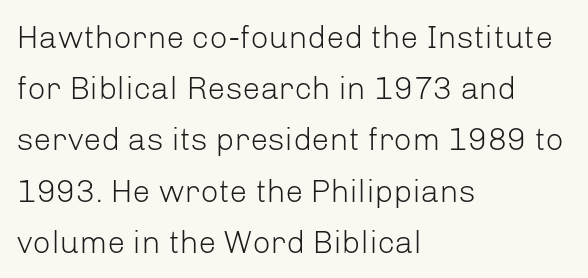
{"serif": "no", "italic": "no", "bold": "no", "weight": "light", "width": "normal", "stroke_contrast": "low", "x_height": "medium", "monospaced": "no", "underline": "no", "align": "left", "line_spacing": "normal", "line_spacing_ratio": 1.6, "letter_spacing": "normal", "letter_spacing_em": 0.0, "glyph_px": 32}
